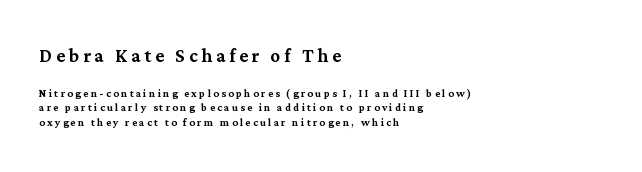
Horizontal alignment here is leftward, the default for most running prose. Rule under the text: the space is simply empty. This block would grow much taller if given ordinary leading; it's compressed now. Typesetter's note — upper block bumped up in size, lower block left smaller. It's the straight-up-and-down kind of type.
